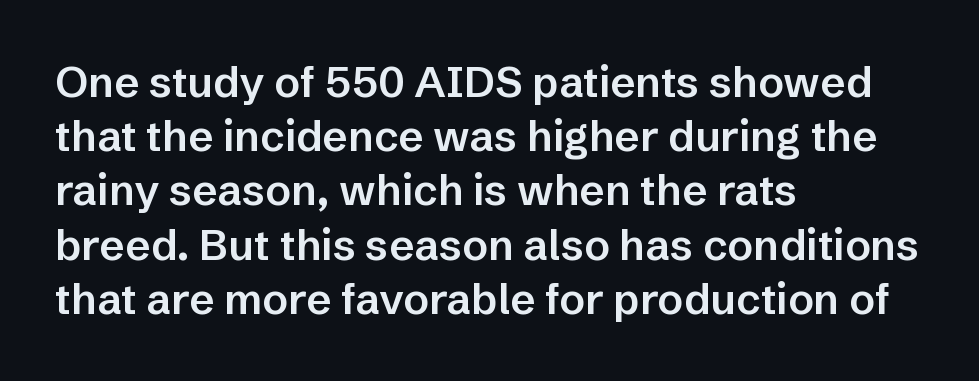
{"serif": "no", "italic": "no", "bold": "semi", "weight": "semibold", "width": "normal", "stroke_contrast": "low", "x_height": "medium", "monospaced": "no", "underline": "no", "align": "left", "line_spacing": "normal", "line_spacing_ratio": 1.26, "letter_spacing": "normal", "letter_spacing_em": 0.0, "glyph_px": 43}
